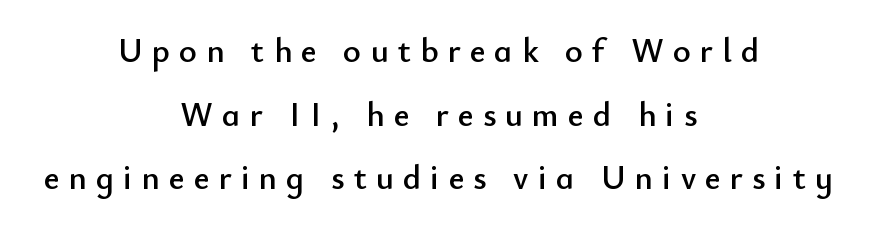
Q: Is the text italic (slanted)? A: No, it is upright.
Q: Is the typeface a serif or a sans-serif typeface? A: Sans-serif.
Q: Is the text underlined? A: No.
Q: How is the paragraph aligned? A: Centered.
Q: Is the spacing between letters normal or unusually wide? A: Unusually wide.
Q: Width (condensed, normal, or wide)? A: Normal.
Q: Stroke contrast? A: Low.
Q: x-height? A: Small.
Q: Monospaced? A: No.
